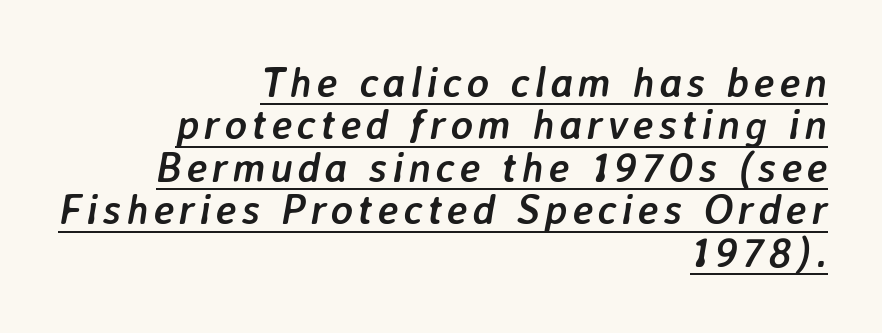
Q: Is the text bold? A: Yes.
Q: Is the text italic (slanted)? A: Yes, it leans right by about 7 degrees.
Q: Is the text underlined? A: Yes.
Q: How is the paragraph aligned? A: Right-aligned.
Q: Is the spacing between lines tight, normal or loose? A: Tight.
Q: Width (condensed, normal, or wide)? A: Normal.
Q: Stroke contrast? A: Low.
Q: x-height? A: Medium.
Q: Monospaced? A: No.
